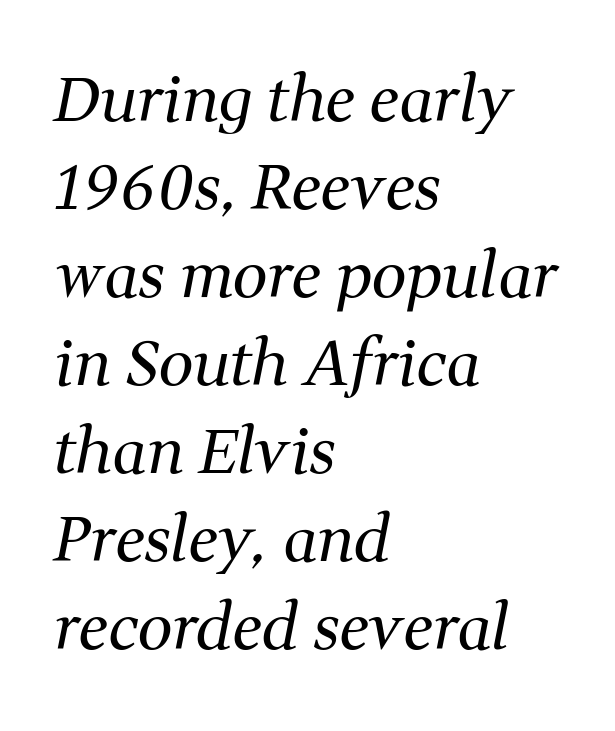
{"serif": "yes", "italic": "yes", "lean": "right", "slant_degrees": 11, "bold": "no", "weight": "regular", "width": "normal", "stroke_contrast": "medium", "x_height": "medium", "monospaced": "no", "underline": "no", "align": "left", "line_spacing": "normal", "line_spacing_ratio": 1.42, "letter_spacing": "normal", "letter_spacing_em": 0.0, "glyph_px": 62}
